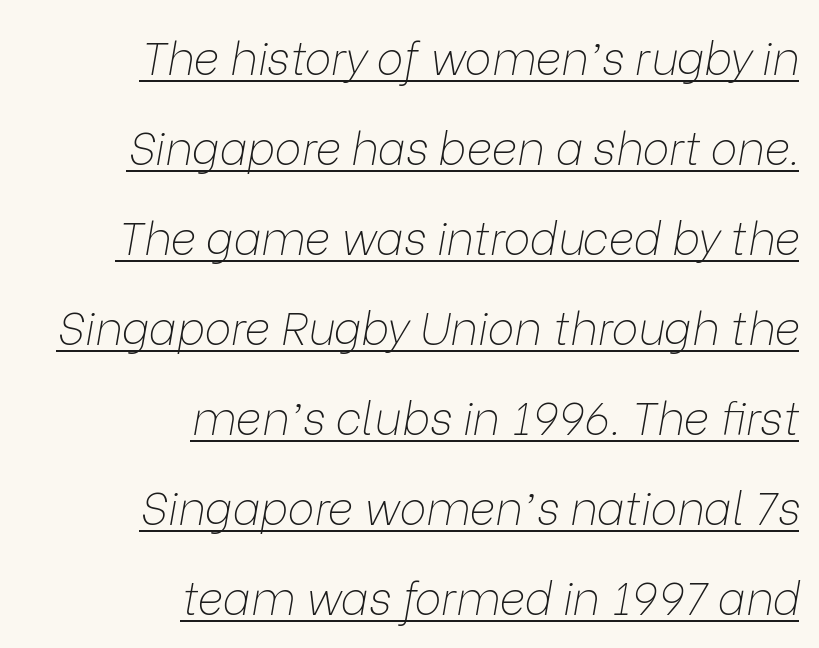
The line texture is even and compact thanks to regular tracking. Looks like regular typesetting: each glyph gets only the width it needs. The passage shown is underscored from start to finish. Vertically, the passage feels expansive, rows floating well apart. If you drew a line through each stem, it would be angled. The strokes are not fattened; the text isn't bold.
